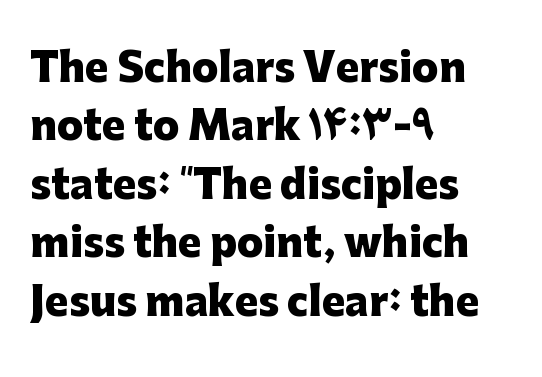
Q: Is the text bold? A: Yes.
Q: Is the text italic (slanted)? A: No, it is upright.
Q: Is the typeface a serif or a sans-serif typeface? A: Sans-serif.
Q: Is the text underlined? A: No.
Q: How is the paragraph aligned? A: Left-aligned.
Q: Is the spacing between letters normal or unusually wide? A: Normal.
Q: Is the spacing between lines tight, normal or loose? A: Normal.
Q: Width (condensed, normal, or wide)? A: Normal.
Q: Stroke contrast? A: Low.
Q: x-height? A: Medium.
Q: Monospaced? A: No.
